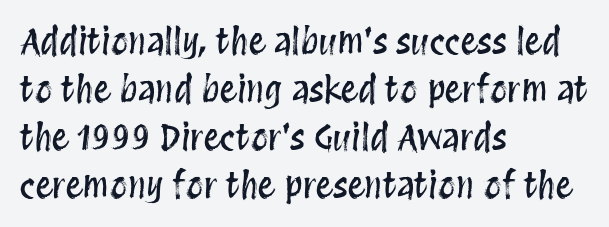
Q: Is the text italic (slanted)? A: No, it is upright.
Q: Is the text underlined? A: No.
Q: How is the paragraph aligned? A: Left-aligned.
Q: Is the spacing between letters normal or unusually wide? A: Normal.
Q: Is the spacing between lines tight, normal or loose? A: Normal.
Q: Width (condensed, normal, or wide)? A: Condensed.
Q: Stroke contrast? A: Medium.
Q: x-height? A: Large.
Q: Monospaced? A: No.
